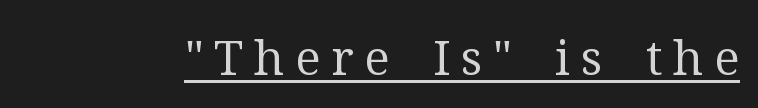
{"serif": "yes", "italic": "no", "bold": "no", "weight": "regular", "width": "normal", "stroke_contrast": "medium", "x_height": "medium", "monospaced": "no", "underline": "yes", "letter_spacing": "wide", "letter_spacing_em": 0.22, "glyph_px": 48}
